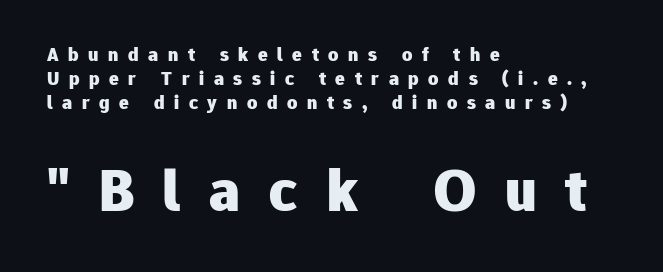
The image shows 61 px heavy sans-serif type, upright; set left-aligned, line spacing 1.21x, unusually wide letter spacing (+0.48 em), not underlined; the second (bottom) block is 3.05x larger; low stroke contrast and a medium x-height.
